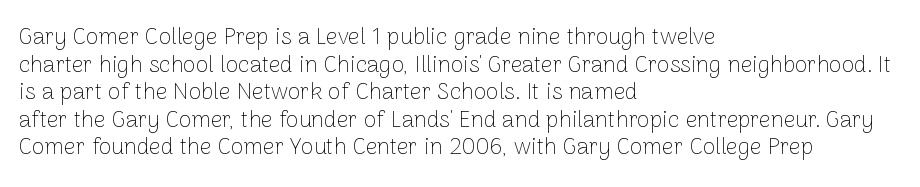
Unlike italic type, these characters show no tilt at all. The string is rendered with underlining switched off. The lines are quadded left. Tracking here is standard; glyphs follow each other at the usual distance. The letters look calm and open, with moderate or lighter stems.
